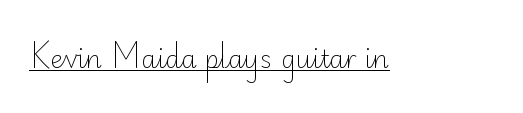
Q: Is the text bold? A: No.
Q: Is the text italic (slanted)? A: No, it is upright.
Q: Is the text underlined? A: Yes.
Q: Is the spacing between letters normal or unusually wide? A: Normal.
